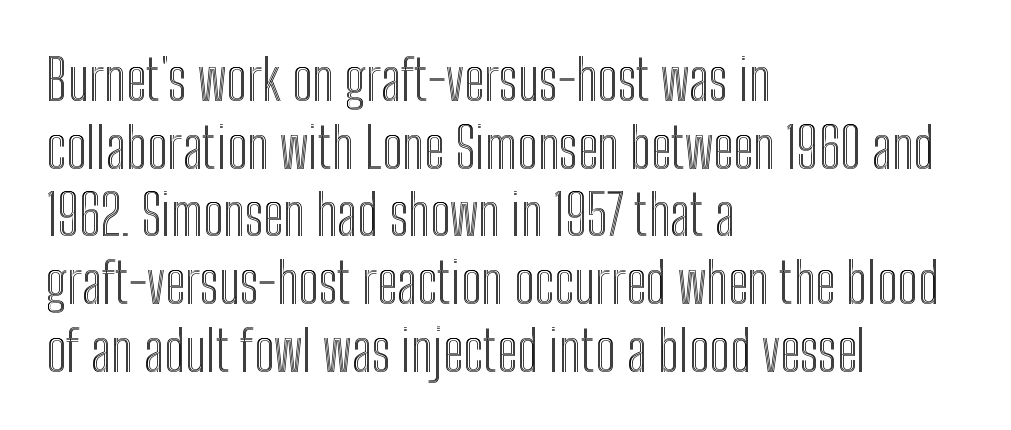
Q: Is the text italic (slanted)? A: No, it is upright.
Q: Is the text underlined? A: No.
Q: How is the paragraph aligned? A: Left-aligned.
Q: Is the spacing between letters normal or unusually wide? A: Normal.
Q: Width (condensed, normal, or wide)? A: Condensed.
Q: x-height? A: Medium.
Q: Monospaced? A: No.
